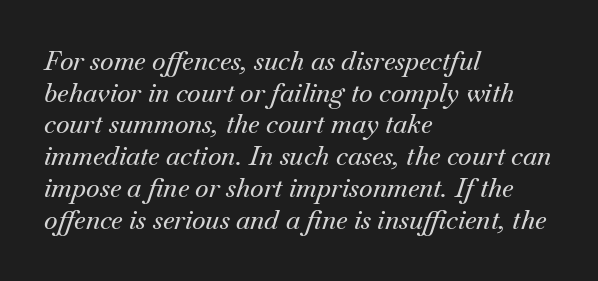
The image shows 26 px text type, italic (leaning right); set left-aligned, line spacing 1.22x, normal letter spacing, not underlined.
